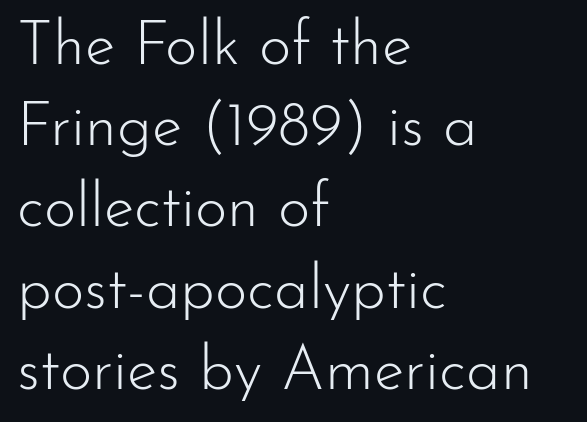
Q: Is the text bold? A: No.
Q: Is the text italic (slanted)? A: No, it is upright.
Q: Is the typeface a serif or a sans-serif typeface? A: Sans-serif.
Q: Is the text underlined? A: No.
Q: How is the paragraph aligned? A: Left-aligned.
Q: Is the spacing between letters normal or unusually wide? A: Normal.
Q: Is the spacing between lines tight, normal or loose? A: Normal.
Q: Width (condensed, normal, or wide)? A: Normal.
Q: Stroke contrast? A: Low.
Q: x-height? A: Small.
Q: Monospaced? A: No.
